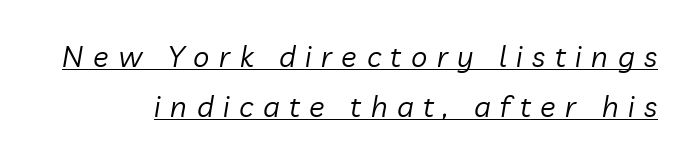
{"italic": "yes", "lean": "right", "slant_degrees": 10, "bold": "no", "weight": "regular", "width": "normal", "stroke_contrast": "low", "x_height": "medium", "monospaced": "no", "underline": "yes", "line_spacing_ratio": 1.73, "letter_spacing": "wide", "letter_spacing_em": 0.33, "glyph_px": 29}
